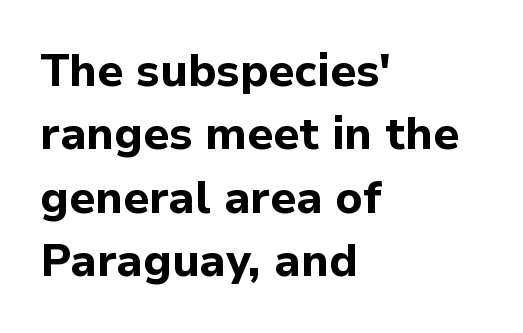
{"serif": "no", "italic": "no", "bold": "yes", "weight": "bold", "width": "normal", "stroke_contrast": "low", "x_height": "medium", "monospaced": "no", "underline": "no", "align": "left", "line_spacing": "normal", "line_spacing_ratio": 1.41, "letter_spacing": "normal", "letter_spacing_em": 0.0, "glyph_px": 45}
